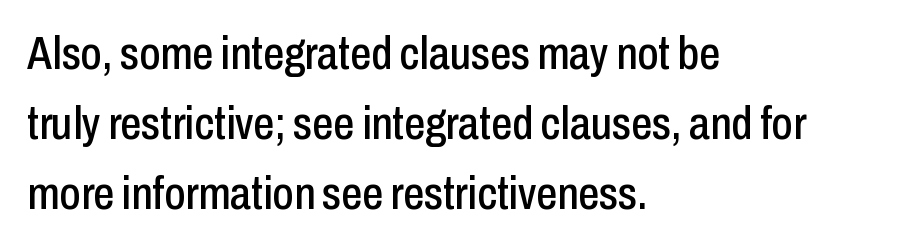
Q: Is the text italic (slanted)? A: No, it is upright.
Q: Is the typeface a serif or a sans-serif typeface? A: Sans-serif.
Q: Is the text underlined? A: No.
Q: How is the paragraph aligned? A: Left-aligned.
Q: Is the spacing between letters normal or unusually wide? A: Normal.
Q: Is the spacing between lines tight, normal or loose? A: Normal.
Q: Width (condensed, normal, or wide)? A: Condensed.
Q: Stroke contrast? A: Low.
Q: x-height? A: Medium.
Q: Monospaced? A: No.
